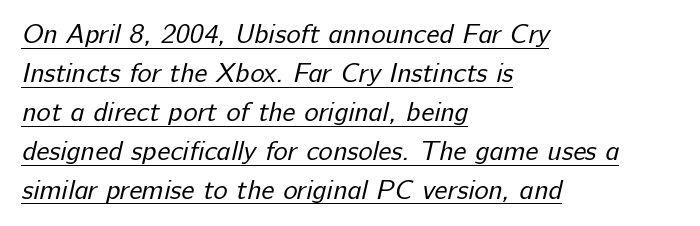
{"bold": "no", "underline": "yes", "align": "left", "line_spacing": "normal", "line_spacing_ratio": 1.44, "letter_spacing": "normal", "letter_spacing_em": 0.0, "glyph_px": 27}
